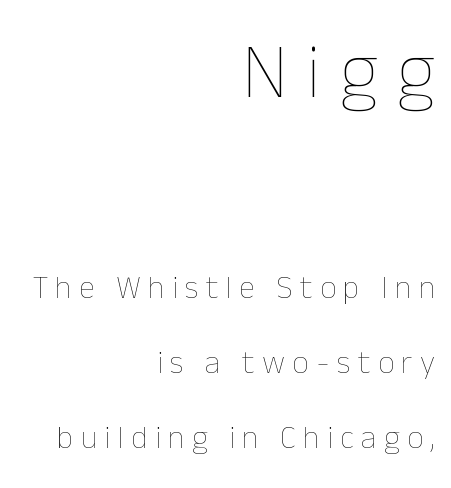
Q: Is the text bold? A: No.
Q: Is the text italic (slanted)? A: No, it is upright.
Q: Is the text underlined? A: No.
Q: How is the paragraph aligned? A: Right-aligned.
Q: Is the spacing between letters normal or unusually wide? A: Unusually wide.
Q: Is the spacing between lines tight, normal or loose? A: Loose.
Q: Which block of text is set in a larger size, the first (top) or the second (bottom)? A: The first (top) one.
Q: Width (condensed, normal, or wide)? A: Normal.
Q: Stroke contrast? A: Low.
Q: x-height? A: Medium.
Q: Monospaced? A: No.
